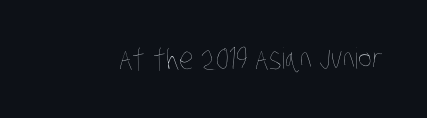
Weight: not bold — regular or lighter. The specimen omits any rule beneath the text block's lines. The letters sit at their default tracking, neither squeezed nor spread. The passage shown is typed in a proportional face where columns would drift.
